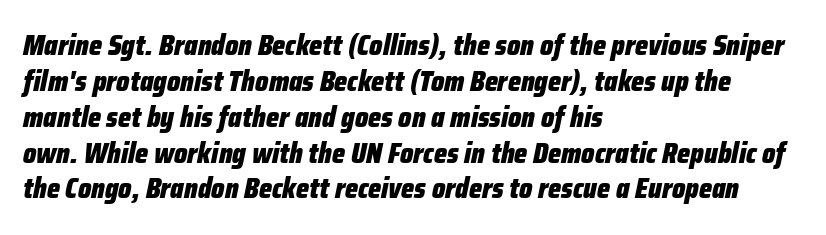
This rendering leaves character spacing at its baseline value. Glance below the letters and you will spot only blank space. These lines were composed using italics. How would I describe the line gaps? Plain and ordinary. As a designer I'd log this as weight 700, bold.
